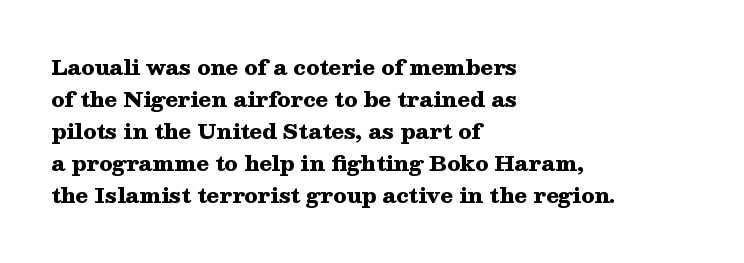
The type sits square on the baseline with zero lean. Summary of weight: heavy, a full bold. Interline gaps are of average width in this sample. The type is set solid horizontally, with unmodified tracking. Underline: absent.
